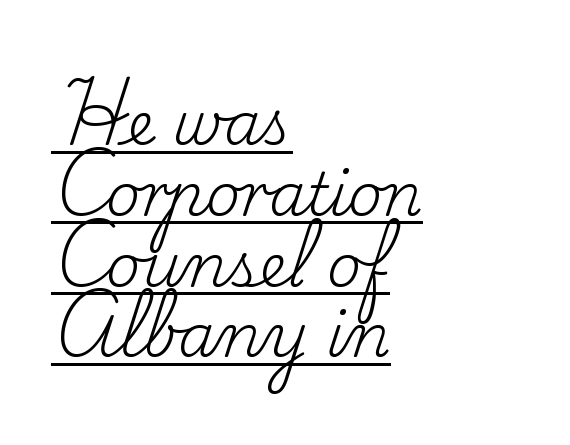
Q: Is the text bold? A: No.
Q: Is the text italic (slanted)? A: Yes.
Q: Is the typeface a serif or a sans-serif typeface? A: Serif.
Q: Is the text underlined? A: Yes.
Q: How is the paragraph aligned? A: Left-aligned.
Q: Is the spacing between letters normal or unusually wide? A: Normal.
Q: Width (condensed, normal, or wide)? A: Normal.
Q: Stroke contrast? A: Low.
Q: x-height? A: Small.
Q: Monospaced? A: No.
